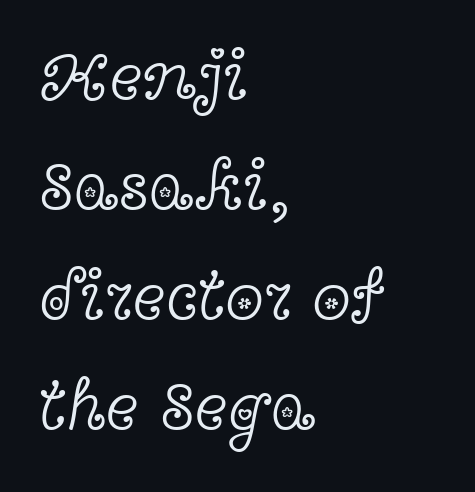
{"serif": "yes", "bold": "no", "weight": "light", "width": "wide", "x_height": "medium", "monospaced": "no", "underline": "no", "align": "left", "line_spacing": "normal", "line_spacing_ratio": 1.57, "letter_spacing": "normal", "letter_spacing_em": 0.0, "glyph_px": 70}
